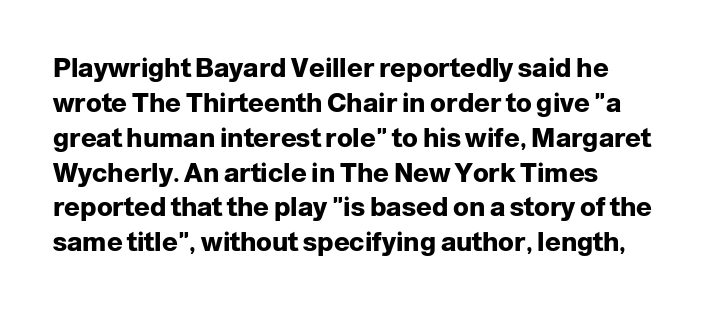
The image shows 26 px bold type, upright; set normal line spacing (1.34x), normal letter spacing, not underlined.
